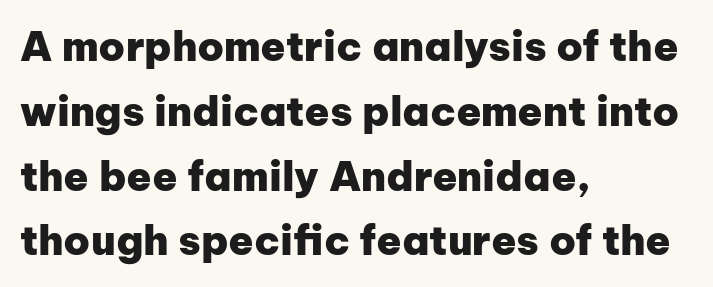
Honestly, there is no underline to notice here at all. Heft: maximum for text — a bold. Glyph-to-glyph distance matches everyday printed text. The letters stand straight up with perfectly vertical stems. This is sans-serif lettering, the kind often seen on screens and signage.
